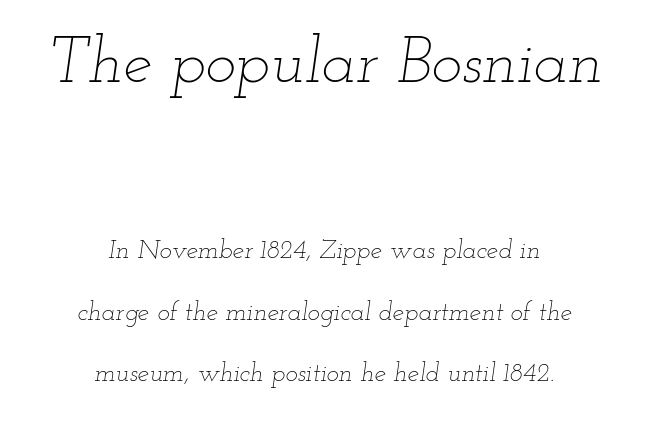
Q: Is the text bold? A: No.
Q: Is the text italic (slanted)? A: Yes, it leans right by about 12 degrees.
Q: Is the text underlined? A: No.
Q: How is the paragraph aligned? A: Centered.
Q: Is the spacing between letters normal or unusually wide? A: Normal.
Q: Is the spacing between lines tight, normal or loose? A: Loose.
Q: Which block of text is set in a larger size, the first (top) or the second (bottom)? A: The first (top) one.
Q: Width (condensed, normal, or wide)? A: Wide.
Q: Stroke contrast? A: Low.
Q: x-height? A: Small.
Q: Monospaced? A: No.
